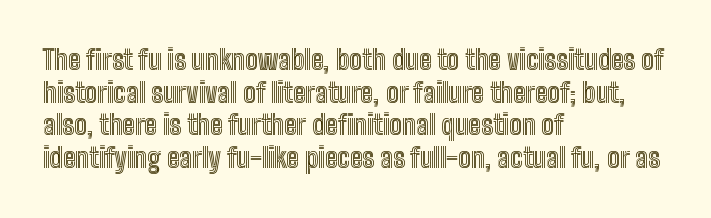
Q: Is the text italic (slanted)? A: No, it is upright.
Q: Is the text underlined? A: No.
Q: How is the paragraph aligned? A: Left-aligned.
Q: Is the spacing between letters normal or unusually wide? A: Normal.
